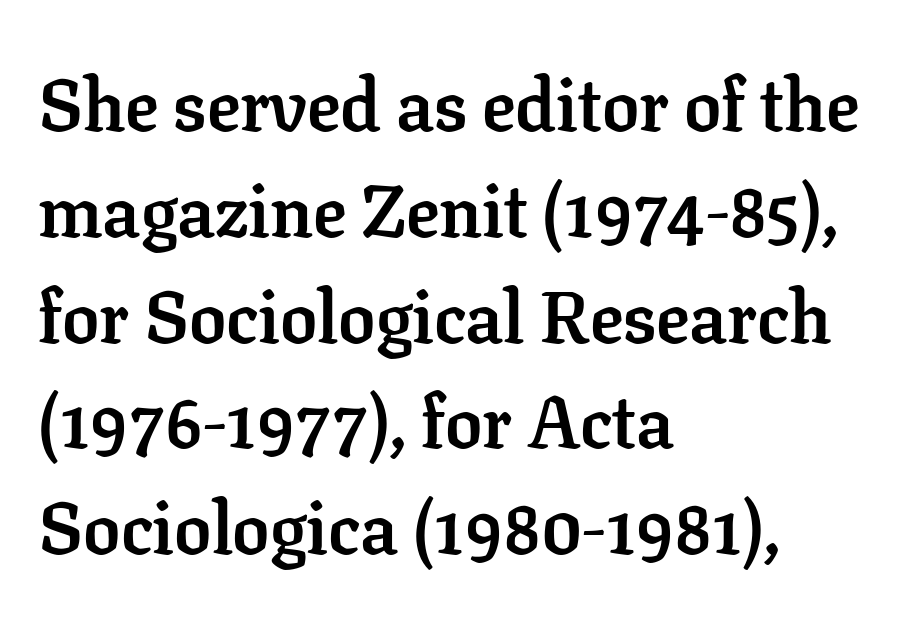
The image shows 74 px semibold serif type, upright; set left-aligned, normal line spacing (1.43x), normal letter spacing, not underlined; low stroke contrast and a medium x-height.
